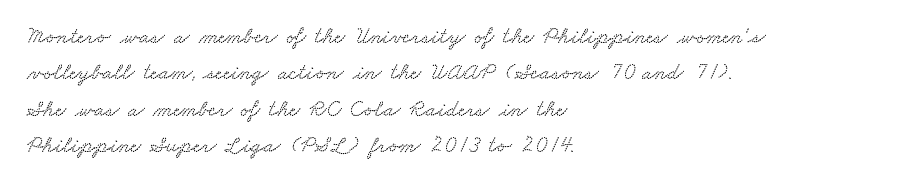
Type without underlining. The ragged edge is on the right, which tells us the setting is flush left. Regarding leading, the lines here are spaced in the standard way. Caption: standard tracking, unaltered.
